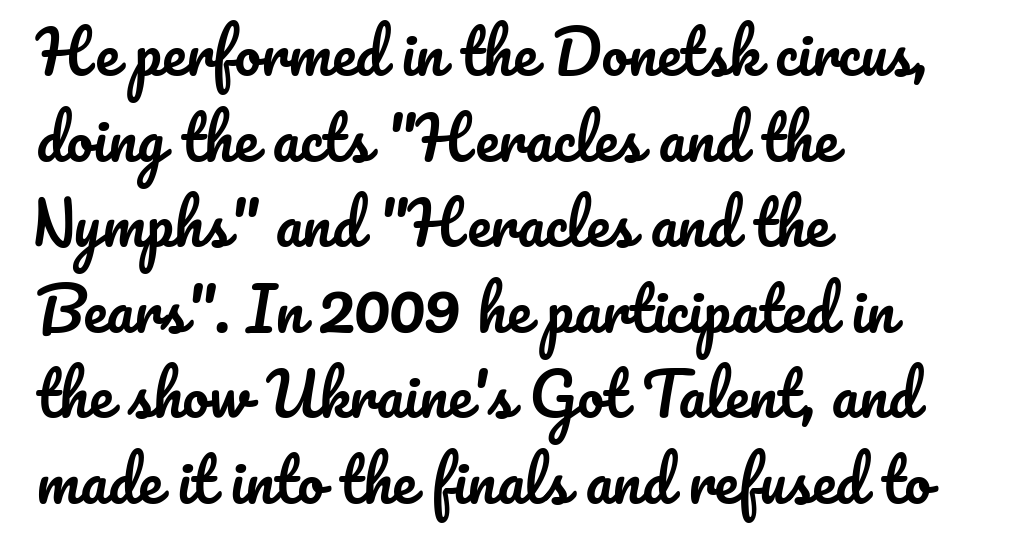
Q: Is the text italic (slanted)? A: Yes.
Q: Is the text underlined? A: No.
Q: How is the paragraph aligned? A: Left-aligned.
Q: Is the spacing between letters normal or unusually wide? A: Normal.
Q: Is the spacing between lines tight, normal or loose? A: Normal.
Q: Width (condensed, normal, or wide)? A: Normal.
Q: Stroke contrast? A: Low.
Q: x-height? A: Small.
Q: Monospaced? A: No.
